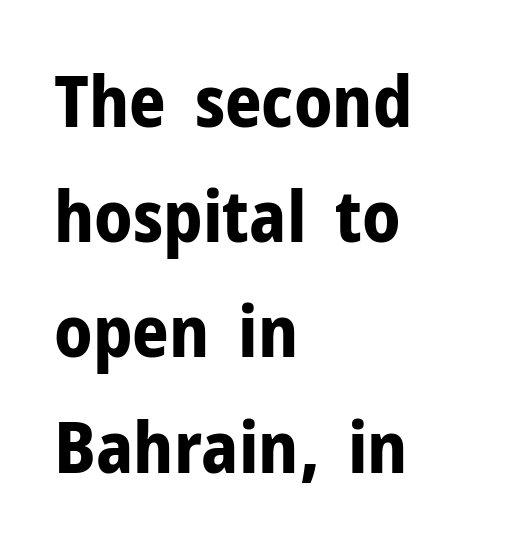
Q: Is the text bold? A: Yes.
Q: Is the text italic (slanted)? A: No, it is upright.
Q: Is the typeface a serif or a sans-serif typeface? A: Sans-serif.
Q: Is the text underlined? A: No.
Q: How is the paragraph aligned? A: Left-aligned.
Q: Is the spacing between letters normal or unusually wide? A: Normal.
Q: Is the spacing between lines tight, normal or loose? A: Normal.
Q: Width (condensed, normal, or wide)? A: Normal.
Q: Stroke contrast? A: Low.
Q: x-height? A: Medium.
Q: Monospaced? A: No.
